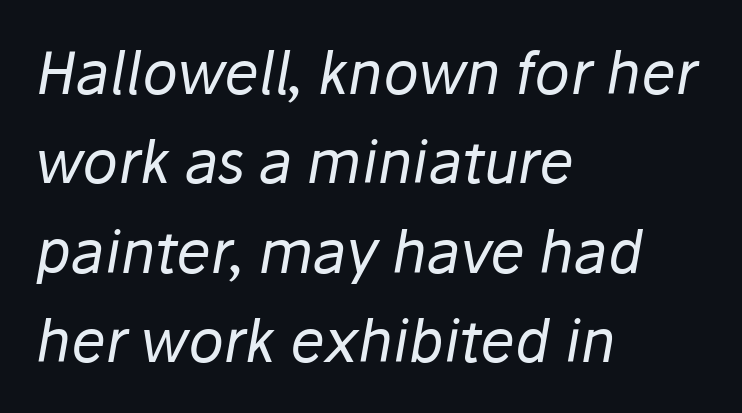
{"italic": "yes", "lean": "right", "slant_degrees": 10, "bold": "no", "weight": "regular", "width": "normal", "stroke_contrast": "low", "x_height": "medium", "monospaced": "no", "underline": "no", "align": "left", "line_spacing": "normal", "line_spacing_ratio": 1.54, "letter_spacing": "normal", "letter_spacing_em": 0.0, "glyph_px": 58}
